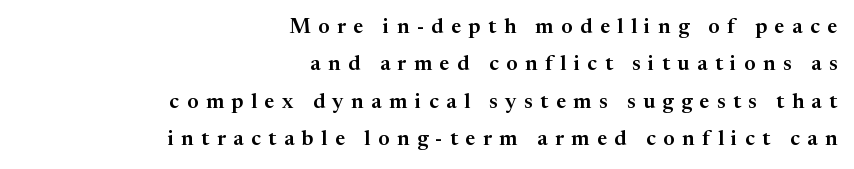
The image shows 21 px text type, upright; set right-aligned, line spacing 1.78x, unusually wide letter spacing (+0.36 em), not underlined.
